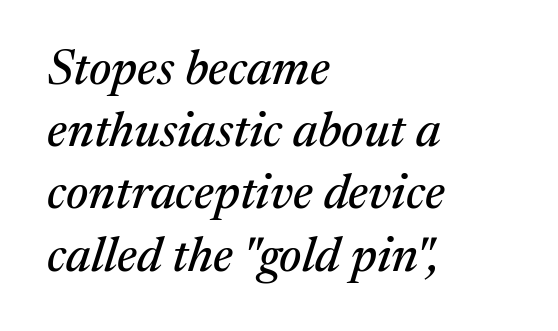
The image shows 49 px serif type, italic (leaning right); set left-aligned, normal line spacing (1.27x), normal letter spacing, not underlined; medium stroke contrast and a medium x-height.
